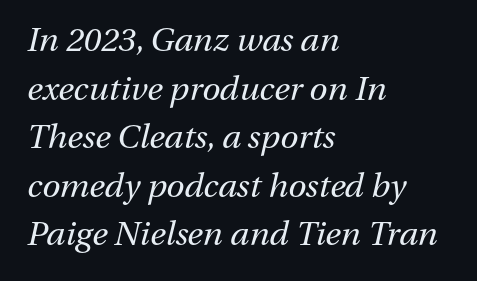
The image shows 33 px regular-weight type, italic (leaning right); set left-aligned, normal line spacing (1.47x), normal letter spacing, not underlined; medium stroke contrast and a medium x-height.
